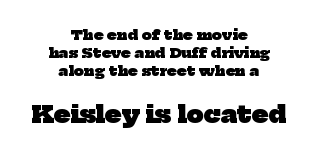
Vertically, the passage feels balanced, rows spaced as you'd expect. The font is running at its bold setting. There is no visible air inserted between adjacent glyphs. Layout note: lines centered. In this sample the second text group is rendered at the bigger scale. The space directly below the letters is spotless.
